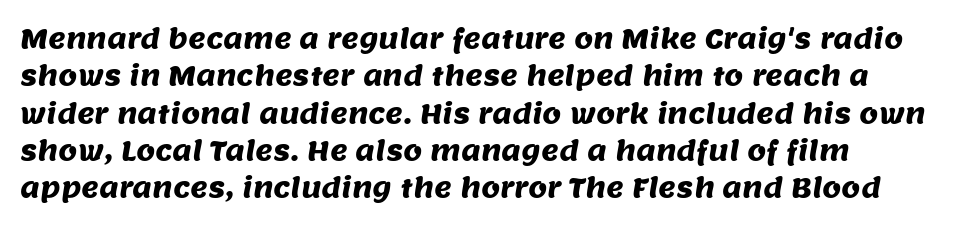
The image shows 27 px text type; set left-aligned, normal line spacing (1.38x), normal letter spacing, not underlined.
